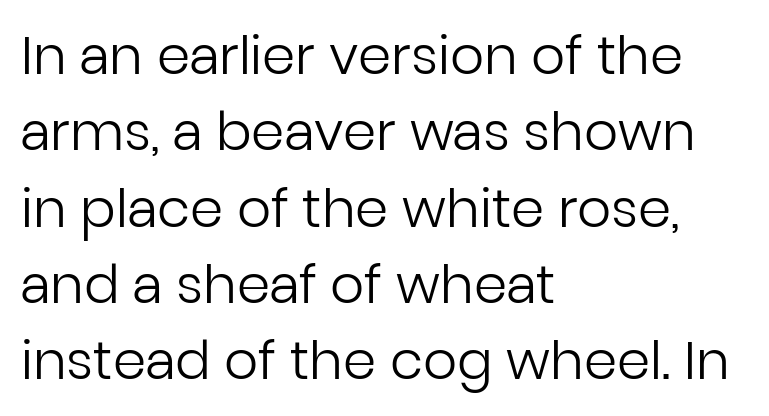
{"serif": "no", "italic": "no", "bold": "no", "weight": "regular", "width": "normal", "stroke_contrast": "low", "x_height": "medium", "monospaced": "no", "underline": "no", "align": "left", "line_spacing": "normal", "line_spacing_ratio": 1.44, "letter_spacing": "normal", "letter_spacing_em": 0.0, "glyph_px": 53}
